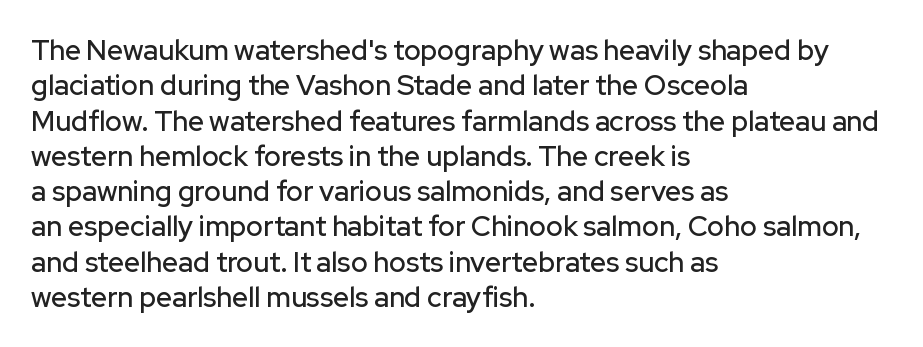
{"serif": "no", "italic": "no", "width": "normal", "stroke_contrast": "low", "x_height": "medium", "monospaced": "no", "underline": "no", "align": "left", "line_spacing": "normal", "line_spacing_ratio": 1.26, "letter_spacing": "normal", "letter_spacing_em": 0.0, "glyph_px": 28}
